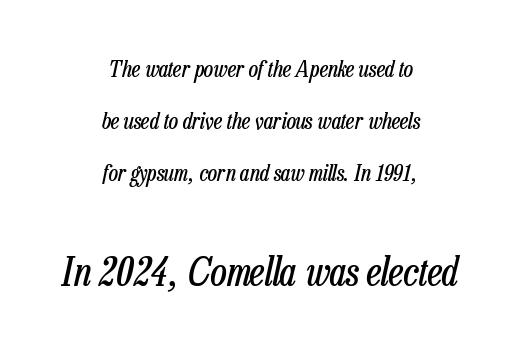
Q: Is the text bold? A: No.
Q: Is the text italic (slanted)? A: Yes, it leans right by about 13 degrees.
Q: Is the text underlined? A: No.
Q: How is the paragraph aligned? A: Centered.
Q: Is the spacing between letters normal or unusually wide? A: Normal.
Q: Is the spacing between lines tight, normal or loose? A: Loose.
Q: Which block of text is set in a larger size, the first (top) or the second (bottom)? A: The second (bottom) one.
Q: Width (condensed, normal, or wide)? A: Condensed.
Q: Stroke contrast? A: Low.
Q: x-height? A: Medium.
Q: Monospaced? A: No.
